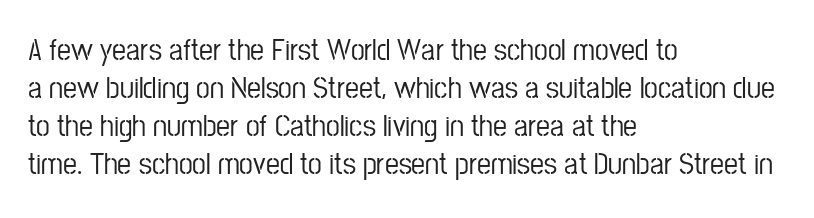
The image shows 31 px condensed sans-serif type, upright; set left-aligned, line spacing 1.23x, normal letter spacing, not underlined; low stroke contrast and a medium x-height.
